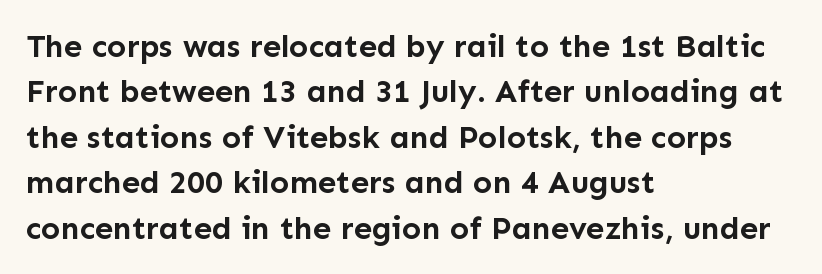
Here the glyphs are tracked normally, forming tight word shapes. The type family on display is of the sans-serif kind. The face used here has the dense, thick strokes of a bold. Rows of type keep a routine distance in the vertical direction. Caption: multi-line text, flush left, ragged right. It's the straight-up-and-down kind of type.
